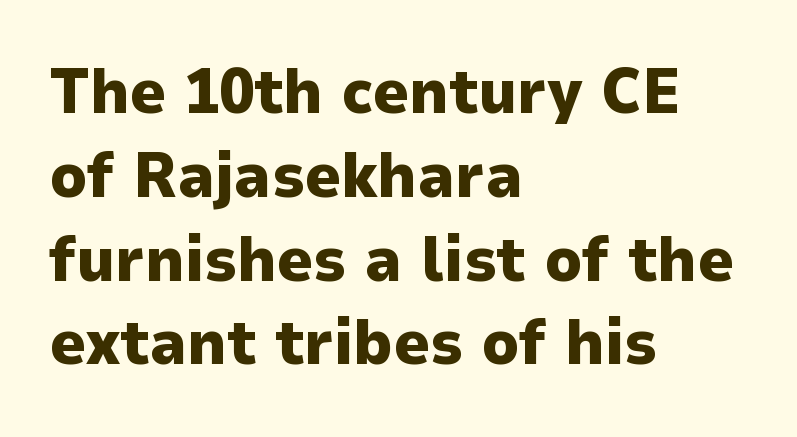
The font is running at its bold setting. Reading down the block, your eye returns to a fixed left position each line. This sample keeps an unexceptional amount of space between lines. Spacing verdict: proportional, widths tailored to each character. Descenders hang freely into open space.
